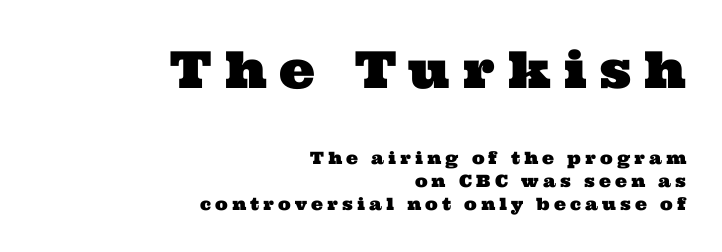
{"serif": "yes", "width": "wide", "stroke_contrast": "medium", "x_height": "medium", "monospaced": "no", "underline": "no", "align": "right", "line_spacing": "normal", "line_spacing_ratio": 1.36, "letter_spacing": "wide", "letter_spacing_em": 0.24, "larger_block": "first", "size_ratio": 3.0, "glyph_px": 51}
